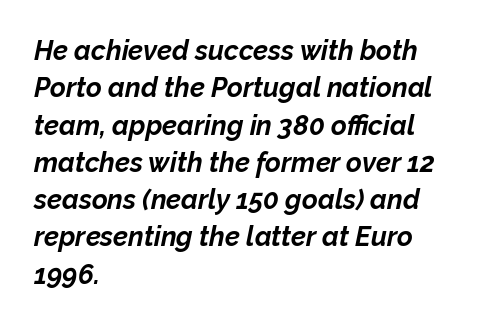
Q: Is the text bold? A: Yes.
Q: Is the text italic (slanted)? A: Yes, it leans right by about 12 degrees.
Q: Is the text underlined? A: No.
Q: How is the paragraph aligned? A: Left-aligned.
Q: Is the spacing between letters normal or unusually wide? A: Normal.
Q: Is the spacing between lines tight, normal or loose? A: Normal.
